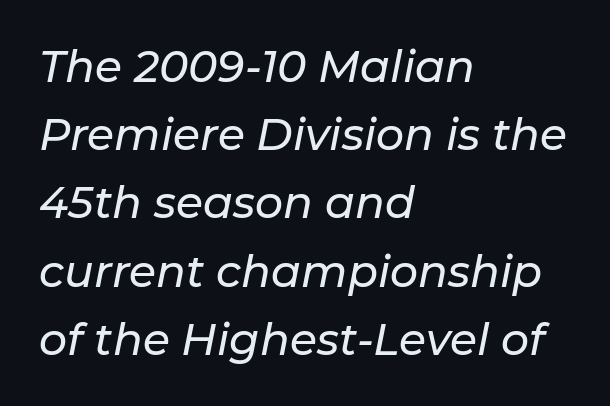
The image shows 44 px text type, italic (leaning right); set left-aligned, normal line spacing (1.55x), normal letter spacing, not underlined; low stroke contrast and a medium x-height.
